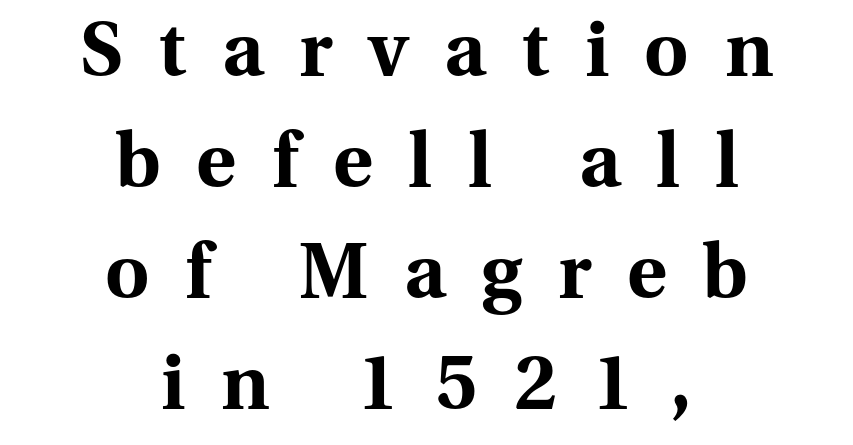
Q: Is the text bold? A: Yes.
Q: Is the text italic (slanted)? A: No, it is upright.
Q: Is the typeface a serif or a sans-serif typeface? A: Serif.
Q: Is the text underlined? A: No.
Q: How is the paragraph aligned? A: Centered.
Q: Is the spacing between letters normal or unusually wide? A: Unusually wide.
Q: Is the spacing between lines tight, normal or loose? A: Normal.
Q: Width (condensed, normal, or wide)? A: Normal.
Q: Stroke contrast? A: Medium.
Q: x-height? A: Medium.
Q: Monospaced? A: No.
